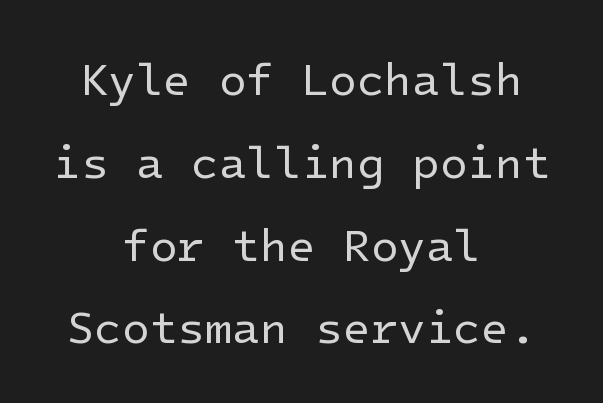
Q: Is the text bold? A: No.
Q: Is the text italic (slanted)? A: No, it is upright.
Q: Is the typeface a serif or a sans-serif typeface? A: Sans-serif.
Q: Is the text underlined? A: No.
Q: How is the paragraph aligned? A: Centered.
Q: Is the spacing between letters normal or unusually wide? A: Normal.
Q: Width (condensed, normal, or wide)? A: Normal.
Q: Stroke contrast? A: Low.
Q: x-height? A: Medium.
